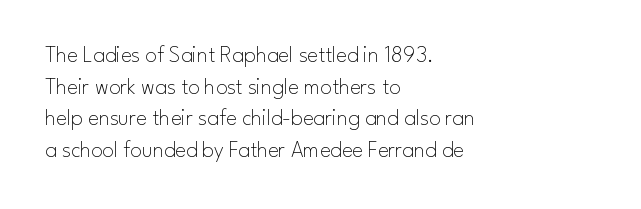
The image shows 23 px text type, upright; set left-aligned, normal line spacing (1.38x), normal letter spacing, not underlined.
